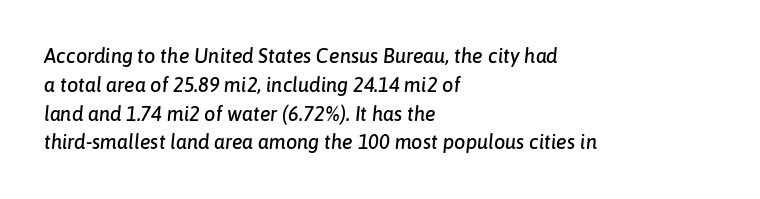
The image shows 20 px text type, italic (leaning right); set left-aligned, normal line spacing (1.44x), normal letter spacing, not underlined.
